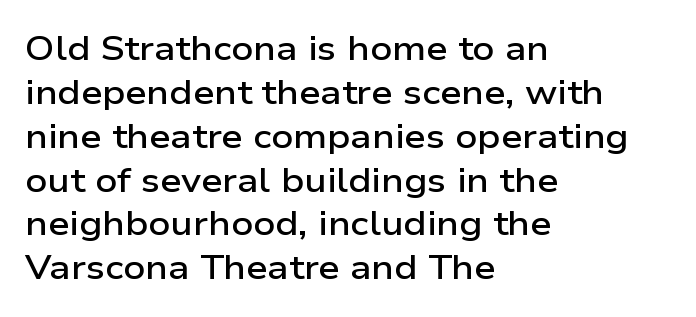
{"serif": "no", "italic": "no", "bold": "semi", "weight": "semibold", "width": "wide", "stroke_contrast": "low", "x_height": "medium", "monospaced": "no", "underline": "no", "align": "left", "line_spacing": "normal", "line_spacing_ratio": 1.29, "letter_spacing": "normal", "letter_spacing_em": 0.0, "glyph_px": 34}
